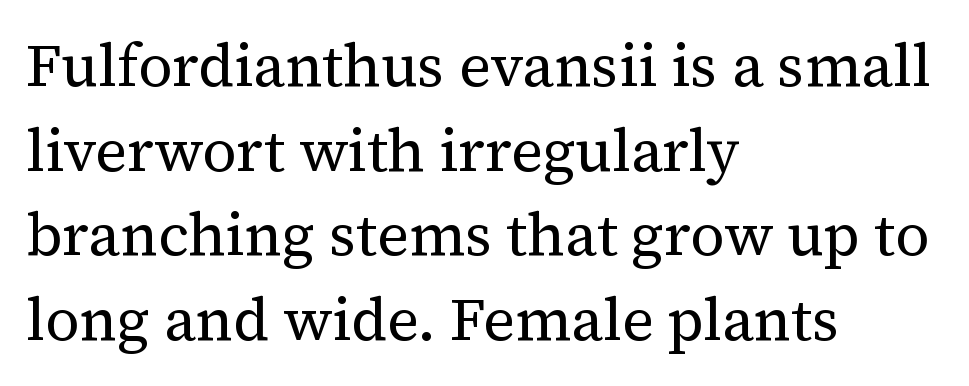
Q: Is the text bold? A: No.
Q: Is the text italic (slanted)? A: No, it is upright.
Q: Is the typeface a serif or a sans-serif typeface? A: Serif.
Q: Is the text underlined? A: No.
Q: How is the paragraph aligned? A: Left-aligned.
Q: Is the spacing between letters normal or unusually wide? A: Normal.
Q: Is the spacing between lines tight, normal or loose? A: Normal.
Q: Width (condensed, normal, or wide)? A: Normal.
Q: Stroke contrast? A: Medium.
Q: x-height? A: Medium.
Q: Monospaced? A: No.
